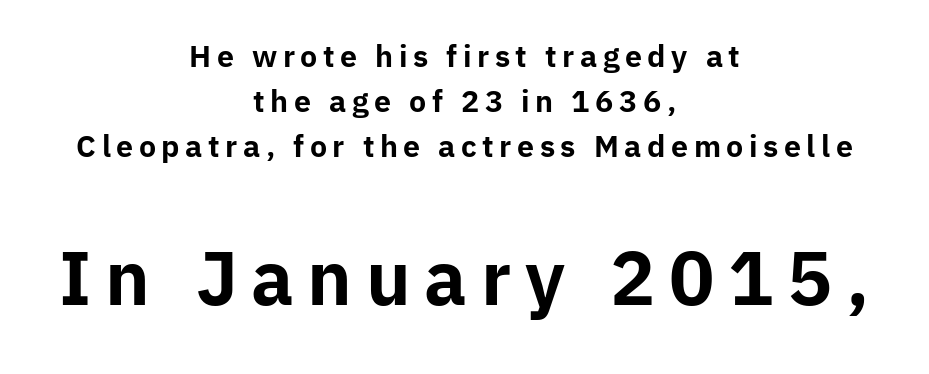
The image shows 72 px bold sans-serif type, upright; set centered, normal line spacing (1.55x), not underlined; the second (bottom) block is 2.48x larger; low stroke contrast and a medium x-height.
